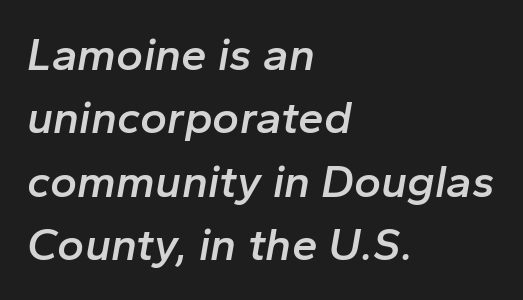
Q: Is the text bold? A: Semi-bold.
Q: Is the text italic (slanted)? A: Yes, it leans right by about 10 degrees.
Q: Is the text underlined? A: No.
Q: How is the paragraph aligned? A: Left-aligned.
Q: Is the spacing between letters normal or unusually wide? A: Normal.
Q: Is the spacing between lines tight, normal or loose? A: Normal.
Q: Width (condensed, normal, or wide)? A: Normal.
Q: Stroke contrast? A: Low.
Q: x-height? A: Medium.
Q: Monospaced? A: No.
